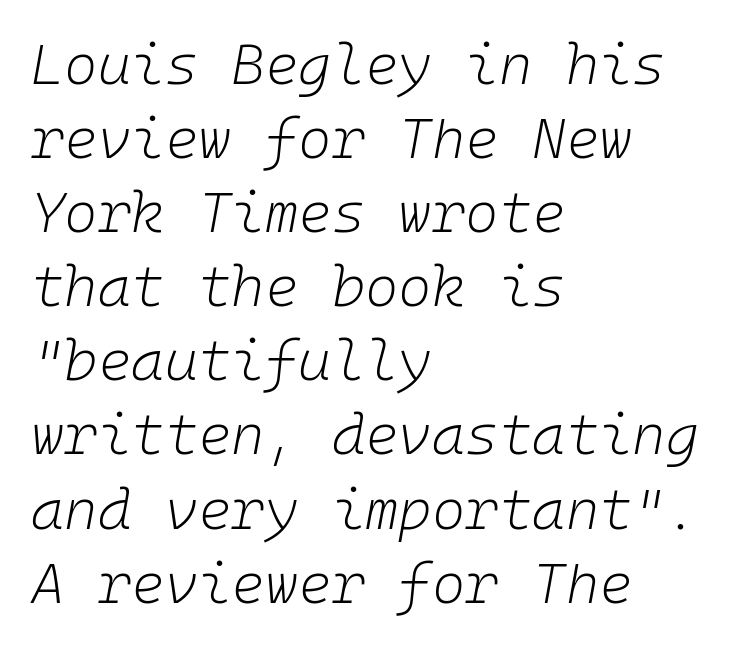
The font sits on the lighter half of the weight spectrum, regular included. Is this a fixed-width face? Yes — each glyph sits in an identical cell. The passage shown leans; its letterforms are oblique. The passage shown has conventional tracking throughout. The text block is weighted toward the left margin, trailing off unevenly rightward.
